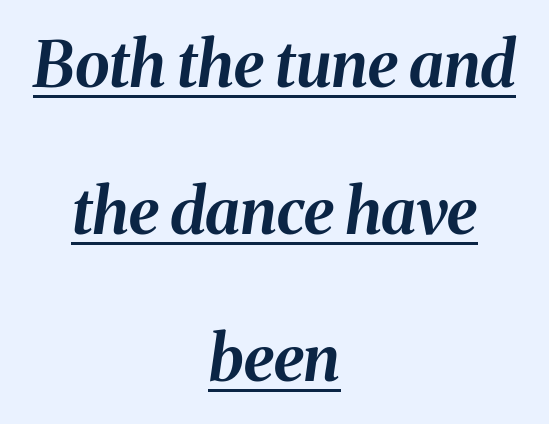
This is heavy type, rendered in bold. Regarding leading, the lines here are spaced well apart. Reading down the block, each line starts at a different indent, mirrored at its end. The face used here is proportionally spaced, like ordinary book or web type. Caption: standard tracking, unaltered. Every word sits above its own underline.
